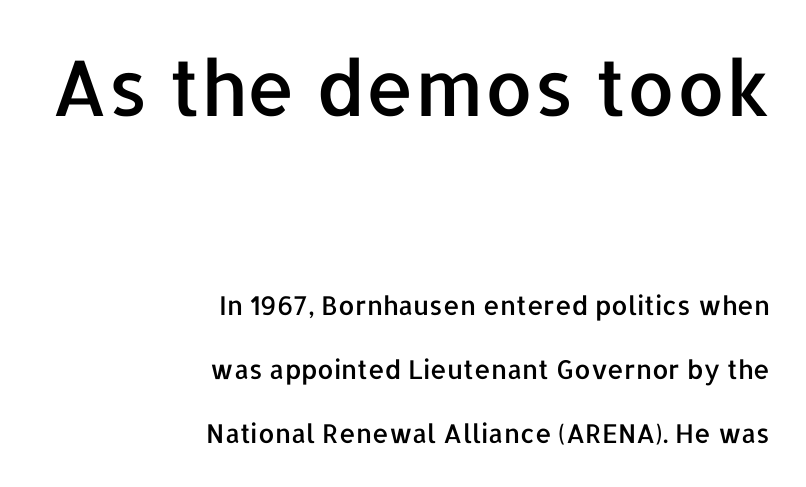
Honestly, the rows look like they've been pulled way apart. The passage shown is not underscored anywhere. How are the letters spaced? Ordinarily, with no added tracking. Each line ends at the same right margin while the left side varies.
